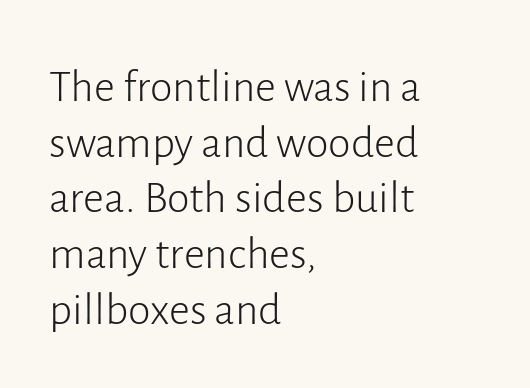
Q: Is the text bold? A: No.
Q: Is the text italic (slanted)? A: No, it is upright.
Q: Is the typeface a serif or a sans-serif typeface? A: Sans-serif.
Q: Is the text underlined? A: No.
Q: How is the paragraph aligned? A: Left-aligned.
Q: Is the spacing between letters normal or unusually wide? A: Normal.
Q: Width (condensed, normal, or wide)? A: Normal.
Q: Stroke contrast? A: Low.
Q: x-height? A: Medium.
Q: Monospaced? A: No.
